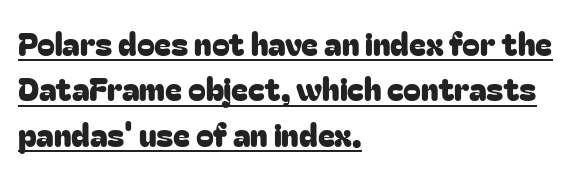
When letters stand straight like this, we call the style roman or upright. Each letter's strokes conclude bluntly, with no projecting serifs. Spacing between characters is what you'd get straight out of the box. The text block is weighted toward the left margin, trailing off unevenly rightward. Like a heading marked for emphasis, these lines bear an underscore.
